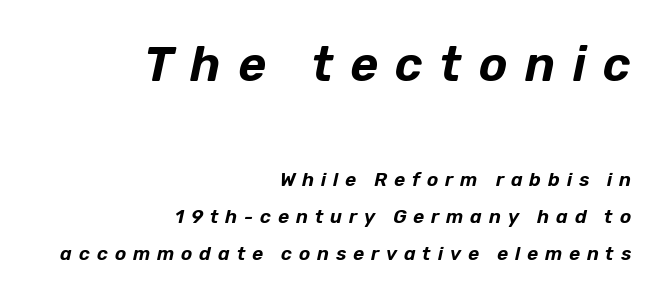
The image shows 48 px text type, italic (leaning right); set right-aligned, loose line spacing (1.95x), unusually wide letter spacing (+0.36 em), not underlined; the first (top) block is 2.53x larger; low stroke contrast and a medium x-height.
